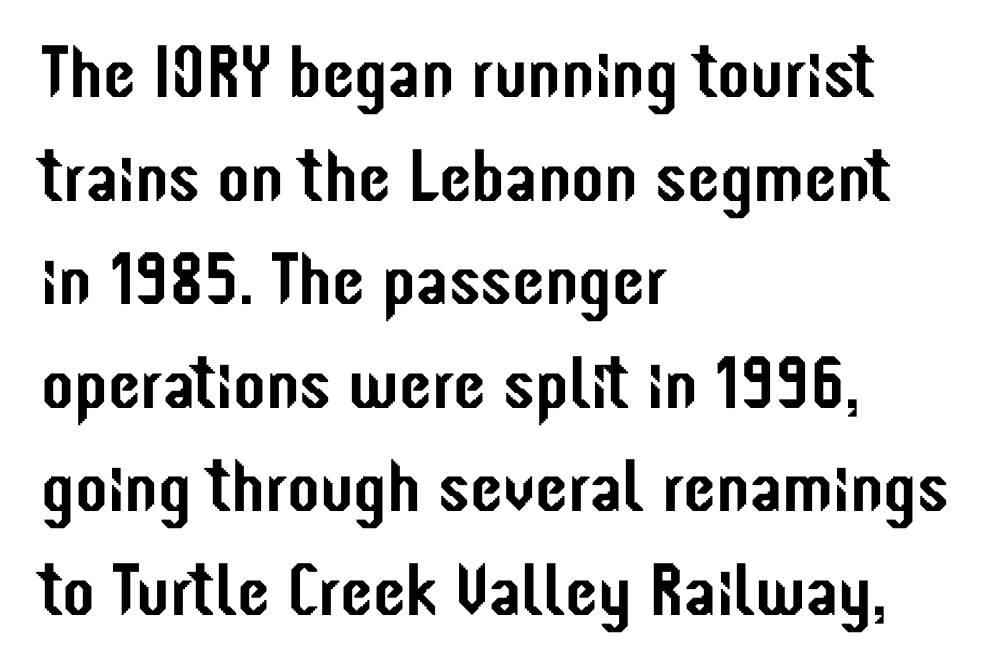
The image shows 74 px condensed sans-serif type, upright; set left-aligned, normal line spacing (1.4x), normal letter spacing, not underlined; low stroke contrast and a medium x-height.
